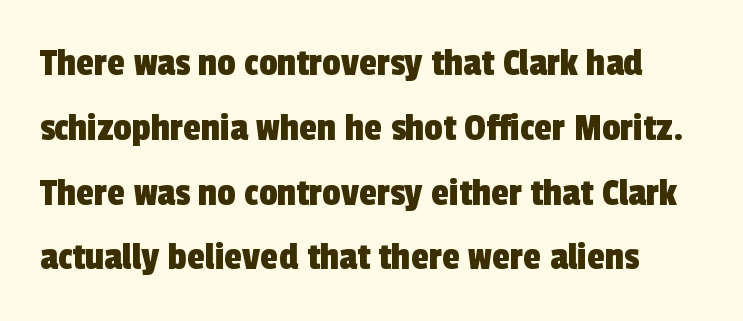
The image shows 41 px condensed sans-serif type; set normal line spacing (1.58x), normal letter spacing, not underlined; a medium x-height.
